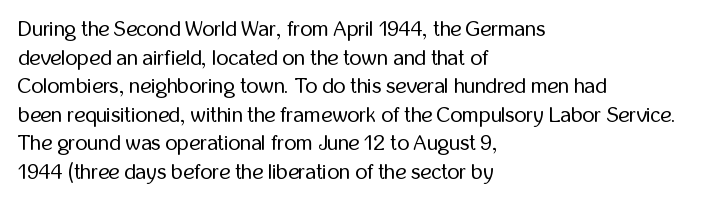
Q: Is the text bold? A: No.
Q: Is the text italic (slanted)? A: No, it is upright.
Q: Is the text underlined? A: No.
Q: How is the paragraph aligned? A: Left-aligned.
Q: Is the spacing between letters normal or unusually wide? A: Normal.
Q: Is the spacing between lines tight, normal or loose? A: Normal.
